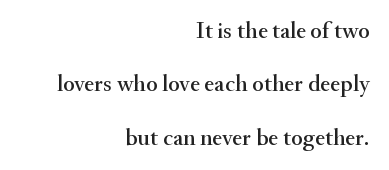
Q: Is the text italic (slanted)? A: No, it is upright.
Q: Is the text underlined? A: No.
Q: How is the paragraph aligned? A: Right-aligned.
Q: Is the spacing between letters normal or unusually wide? A: Normal.
Q: Is the spacing between lines tight, normal or loose? A: Loose.
